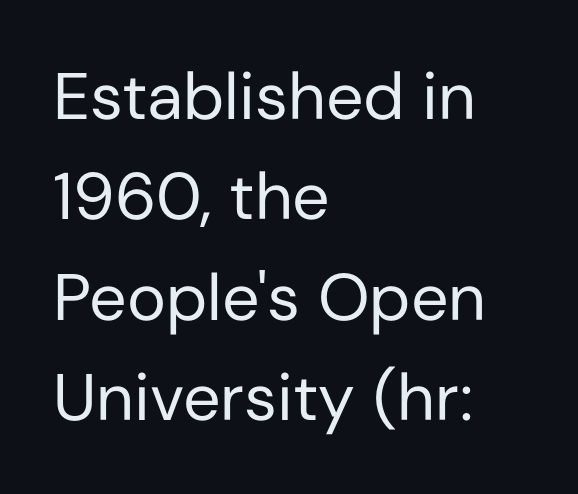
{"serif": "no", "italic": "no", "bold": "no", "weight": "regular", "width": "normal", "stroke_contrast": "low", "x_height": "medium", "monospaced": "no", "underline": "no", "align": "left", "line_spacing": "normal", "line_spacing_ratio": 1.52, "letter_spacing": "normal", "letter_spacing_em": 0.0, "glyph_px": 66}
